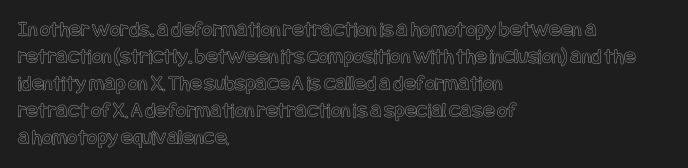
Q: Is the text italic (slanted)? A: No, it is upright.
Q: Is the text underlined? A: No.
Q: How is the paragraph aligned? A: Left-aligned.
Q: Is the spacing between letters normal or unusually wide? A: Normal.
